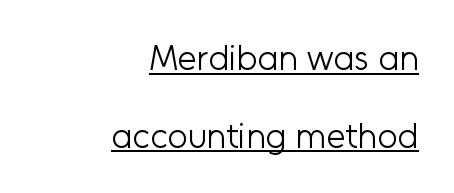
Q: Is the text bold? A: No.
Q: Is the text italic (slanted)? A: No, it is upright.
Q: Is the typeface a serif or a sans-serif typeface? A: Sans-serif.
Q: Is the text underlined? A: Yes.
Q: How is the paragraph aligned? A: Right-aligned.
Q: Is the spacing between letters normal or unusually wide? A: Normal.
Q: Is the spacing between lines tight, normal or loose? A: Loose.
Q: Width (condensed, normal, or wide)? A: Normal.
Q: Stroke contrast? A: Low.
Q: x-height? A: Medium.
Q: Monospaced? A: No.
